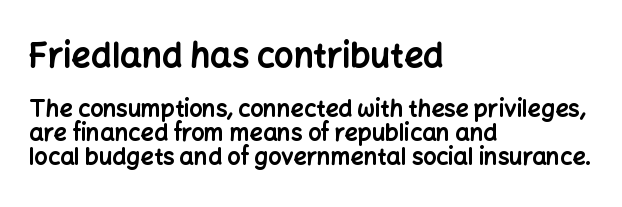
{"serif": "no", "italic": "no", "bold": "yes", "weight": "bold", "width": "normal", "stroke_contrast": "low", "x_height": "medium", "monospaced": "no", "underline": "no", "align": "left", "line_spacing": "tight", "line_spacing_ratio": 1.03, "letter_spacing": "normal", "letter_spacing_em": 0.0, "larger_block": "first", "size_ratio": 1.48, "glyph_px": 34}
